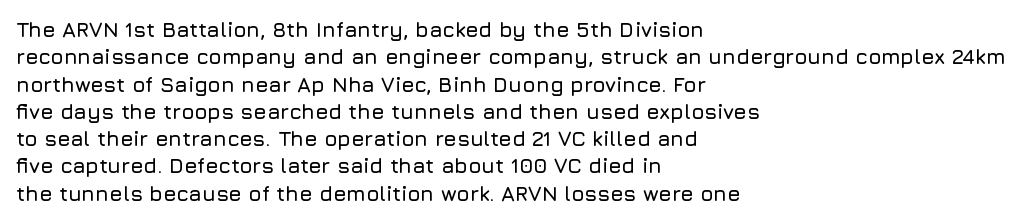
Q: Is the text italic (slanted)? A: No, it is upright.
Q: Is the text underlined? A: No.
Q: How is the paragraph aligned? A: Left-aligned.
Q: Is the spacing between letters normal or unusually wide? A: Normal.
Q: Is the spacing between lines tight, normal or loose? A: Normal.
